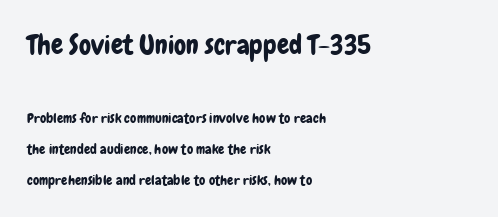
Q: Is the text italic (slanted)? A: No, it is upright.
Q: Is the text underlined? A: No.
Q: How is the paragraph aligned? A: Left-aligned.
Q: Is the spacing between letters normal or unusually wide? A: Normal.
Q: Is the spacing between lines tight, normal or loose? A: Loose.
Q: Which block of text is set in a larger size, the first (top) or the second (bottom)? A: The first (top) one.
